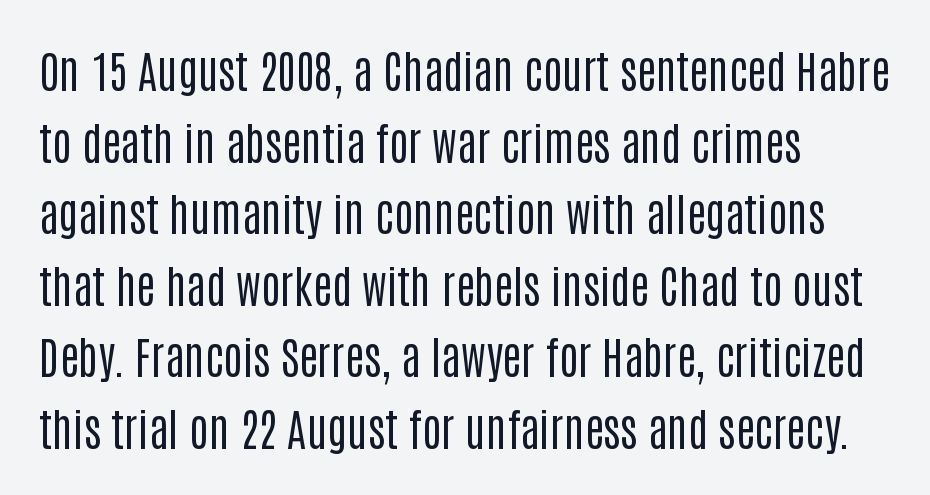
The type sits square on the baseline with zero lean. This is sans-serif lettering, the kind often seen on screens and signage. Words appear dense and cohesive because spacing is normal. Do the characters align in a grid? No, the font is proportional. Only glyphs here, with clear space below each row.
